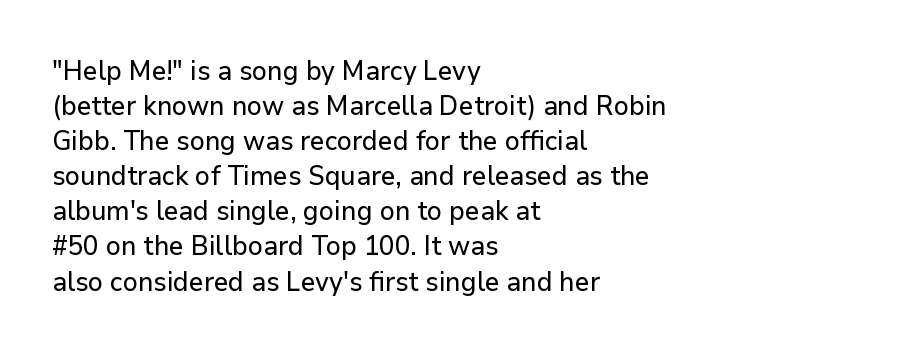
{"italic": "no", "underline": "no", "align": "left", "line_spacing": "normal", "line_spacing_ratio": 1.3, "letter_spacing": "normal", "letter_spacing_em": 0.0, "glyph_px": 27}
